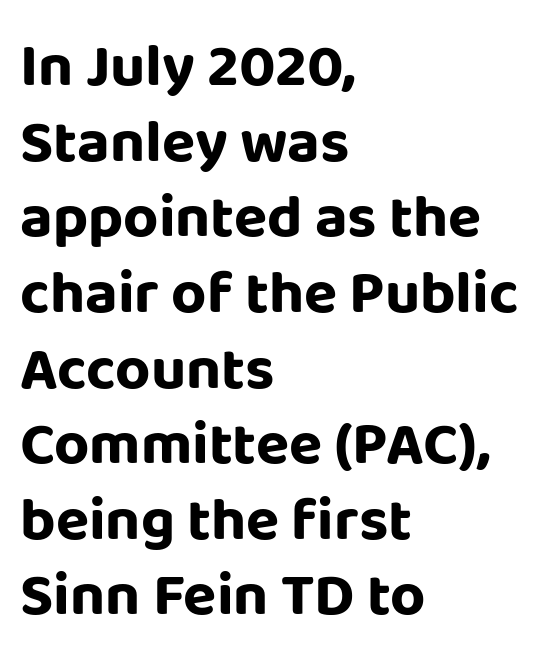
The image shows 61 px bold sans-serif type, upright; set left-aligned, line spacing 1.24x, normal letter spacing, not underlined; low stroke contrast and a large x-height.
